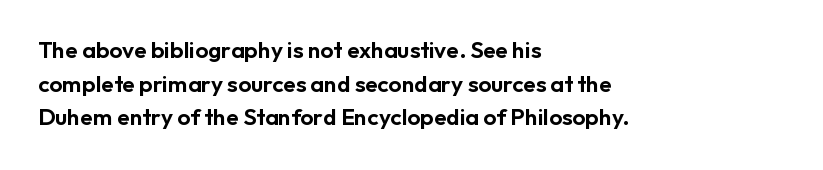
{"italic": "no", "underline": "no", "align": "left", "line_spacing": "normal", "line_spacing_ratio": 1.46, "letter_spacing": "normal", "letter_spacing_em": 0.0, "glyph_px": 23}
